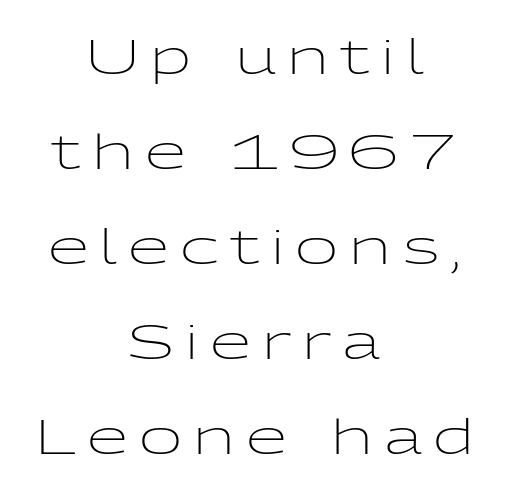
The image shows 47 px light, wide sans-serif type, upright; set centered, loose line spacing (2.02x), unusually wide letter spacing (+0.24 em), not underlined; low stroke contrast and a medium x-height.
